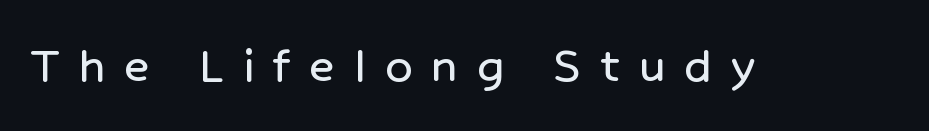
Q: Is the text italic (slanted)? A: No, it is upright.
Q: Is the typeface a serif or a sans-serif typeface? A: Sans-serif.
Q: Is the text underlined? A: No.
Q: Is the spacing between letters normal or unusually wide? A: Unusually wide.
Q: Width (condensed, normal, or wide)? A: Normal.
Q: Stroke contrast? A: Low.
Q: x-height? A: Medium.
Q: Monospaced? A: No.
